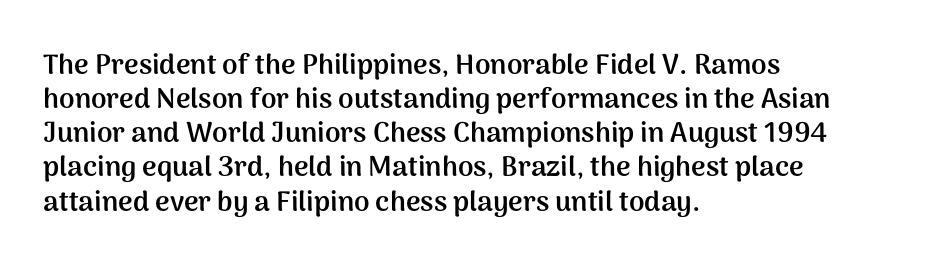
{"serif": "no", "italic": "no", "bold": "yes", "weight": "semibold", "width": "normal", "stroke_contrast": "medium", "x_height": "medium", "monospaced": "no", "underline": "no", "align": "left", "line_spacing_ratio": 1.22, "letter_spacing": "normal", "letter_spacing_em": 0.0, "glyph_px": 28}
